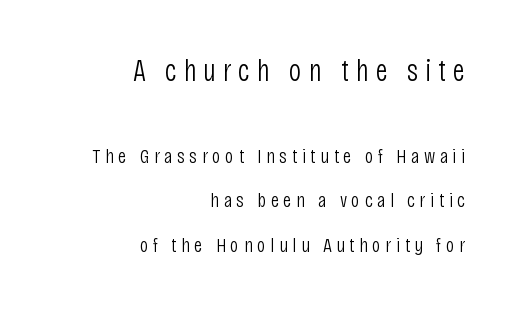
The image shows 31 px light, condensed sans-serif type, upright; set right-aligned, loose line spacing (2.12x), unusually wide letter spacing (+0.22 em), not underlined; the first (top) block is 1.48x larger; low stroke contrast and a large x-height.
